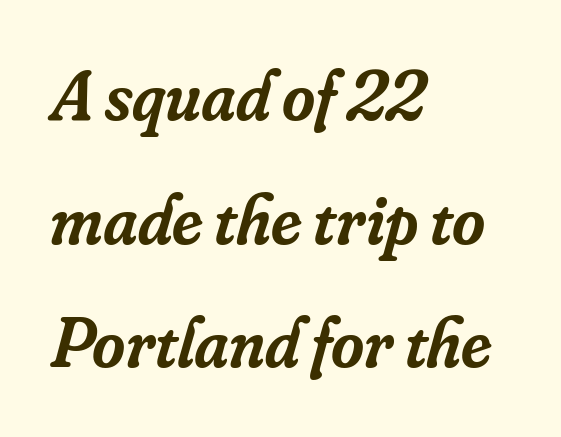
The gap between lines stays unmarked. Glyph-to-glyph distance matches everyday printed text. The letters are semibold — heavier than regular but short of a full bold. In CSS terms this would be text-align: left.
